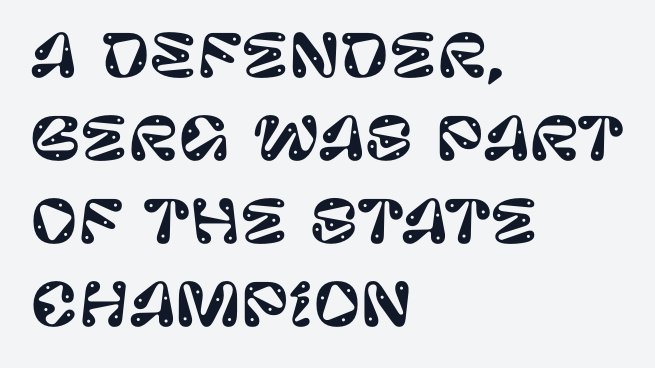
{"serif": "no", "width": "normal", "stroke_contrast": "low", "x_height": "large", "monospaced": "no", "underline": "no", "align": "left", "line_spacing": "normal", "line_spacing_ratio": 1.43, "letter_spacing": "normal", "letter_spacing_em": 0.0, "glyph_px": 58}
